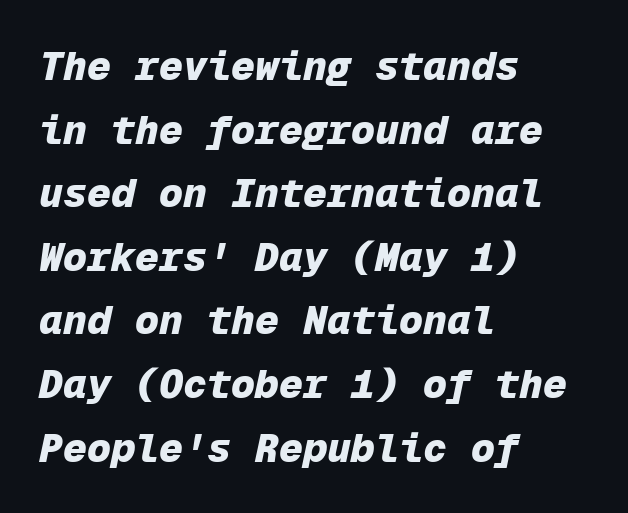
The image shows 40 px heavy type, italic (leaning right), monospaced; set left-aligned, normal line spacing (1.59x), normal letter spacing, not underlined; low stroke contrast and a medium x-height.
